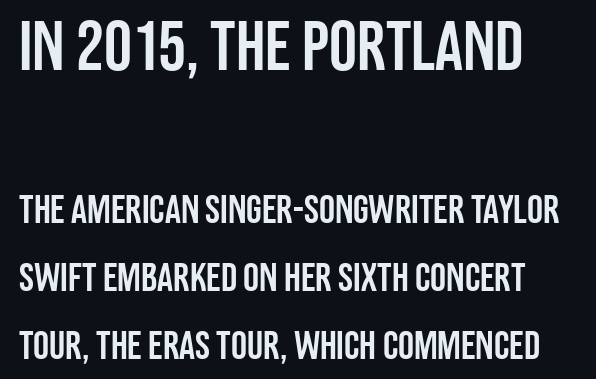
Q: Is the text italic (slanted)? A: No, it is upright.
Q: Is the typeface a serif or a sans-serif typeface? A: Sans-serif.
Q: Is the text underlined? A: No.
Q: Is the spacing between letters normal or unusually wide? A: Normal.
Q: Is the spacing between lines tight, normal or loose? A: Normal.
Q: Which block of text is set in a larger size, the first (top) or the second (bottom)? A: The first (top) one.
Q: Width (condensed, normal, or wide)? A: Condensed.
Q: Stroke contrast? A: Low.
Q: x-height? A: Large.
Q: Monospaced? A: No.
